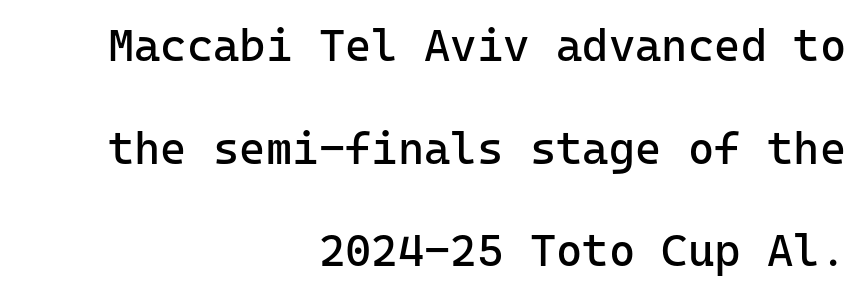
Q: Is the text bold? A: No.
Q: Is the text italic (slanted)? A: No, it is upright.
Q: Is the typeface a serif or a sans-serif typeface? A: Sans-serif.
Q: Is the text underlined? A: No.
Q: How is the paragraph aligned? A: Right-aligned.
Q: Is the spacing between letters normal or unusually wide? A: Normal.
Q: Is the spacing between lines tight, normal or loose? A: Loose.
Q: Width (condensed, normal, or wide)? A: Normal.
Q: Stroke contrast? A: Low.
Q: x-height? A: Medium.
Q: Monospaced? A: Yes.
